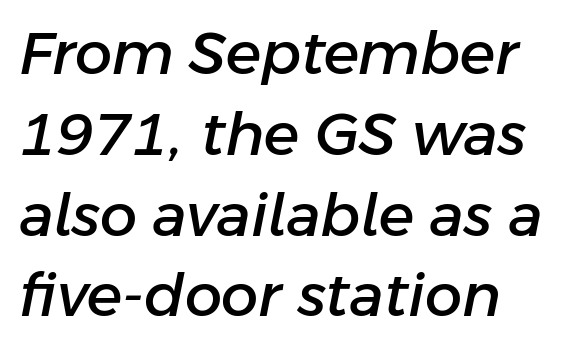
Type without underlining. Note the varied advance widths — an 'i' is clearly narrower than an 'm'. What stands out about the letter spacing? Nothing — it is the standard amount. The vertical gap from one line to the next is medium. Style check: oblique.
